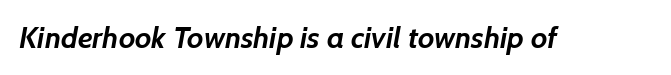
The image shows 30 px semibold sans-serif type; set normal letter spacing, not underlined; low stroke contrast and a medium x-height.
